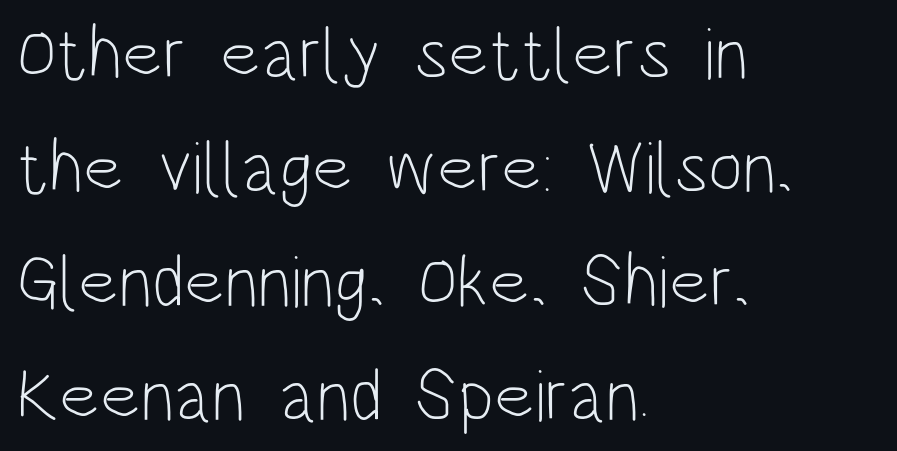
Summary of weight: not heavy and not bold. Standard letterfit; no display-style spreading of the glyphs. Characters remain perfectly vertical along every line. Here the designer chose a conventional face with non-uniform glyph widths. A bare baseline throughout the passage.
